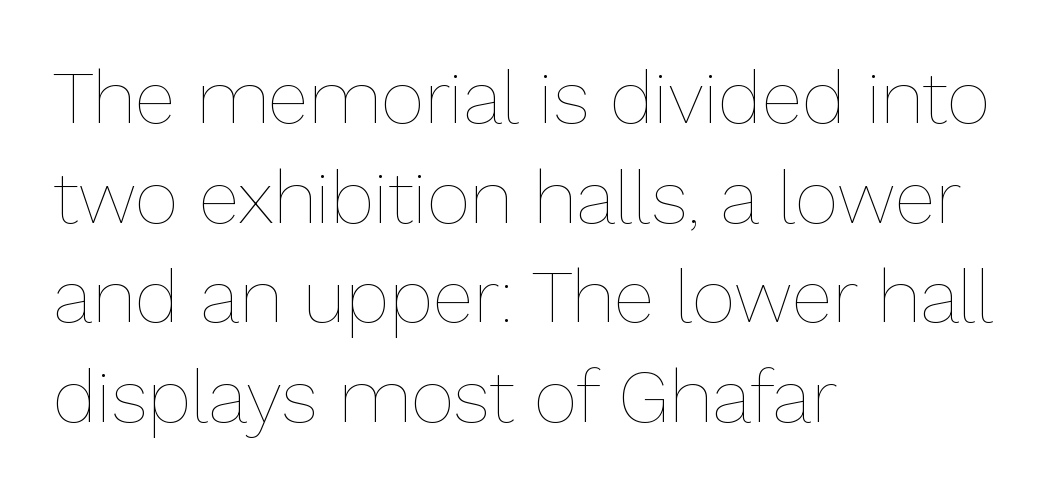
The image shows 75 px thin type, upright; set left-aligned, normal line spacing (1.33x), normal letter spacing, not underlined; low stroke contrast and a medium x-height.
